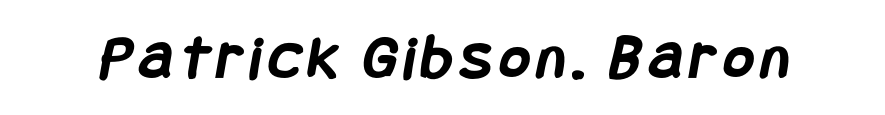
The text was rendered using a sans face with plain stroke endings. Notice how thick the strokes are: this is what a full bold looks like. The specimen omits any rule beneath the text block's lines.
